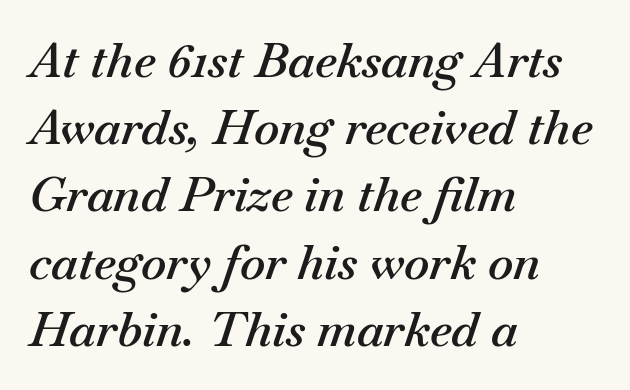
The image shows 48 px semibold type, italic (leaning right); set left-aligned, normal line spacing (1.4x), normal letter spacing, not underlined; medium stroke contrast and a small x-height.
